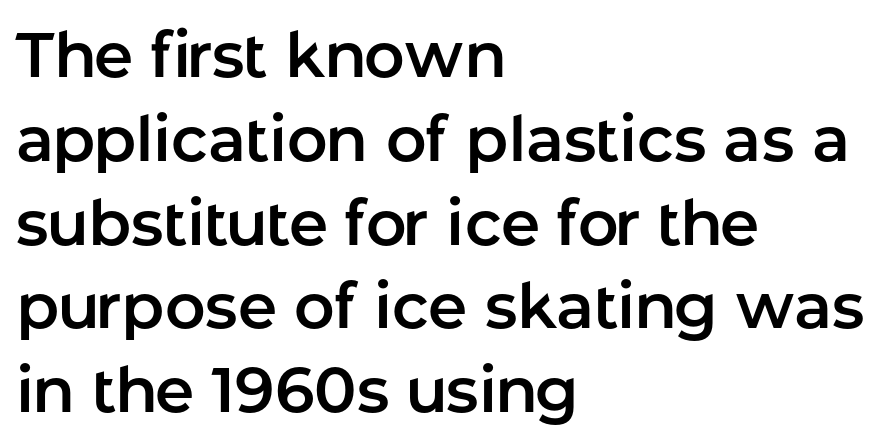
Q: Is the text italic (slanted)? A: No, it is upright.
Q: Is the typeface a serif or a sans-serif typeface? A: Sans-serif.
Q: Is the text underlined? A: No.
Q: How is the paragraph aligned? A: Left-aligned.
Q: Is the spacing between letters normal or unusually wide? A: Normal.
Q: Is the spacing between lines tight, normal or loose? A: Normal.
Q: Width (condensed, normal, or wide)? A: Normal.
Q: Stroke contrast? A: Low.
Q: x-height? A: Medium.
Q: Monospaced? A: No.
